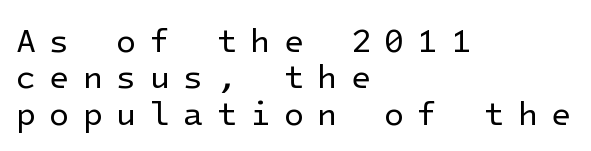
The font sits on the lighter half of the weight spectrum, regular included. Alignment: flush left. How would I describe the line gaps? Narrow and economical. Substantial extra tracking has been applied to these lines.
